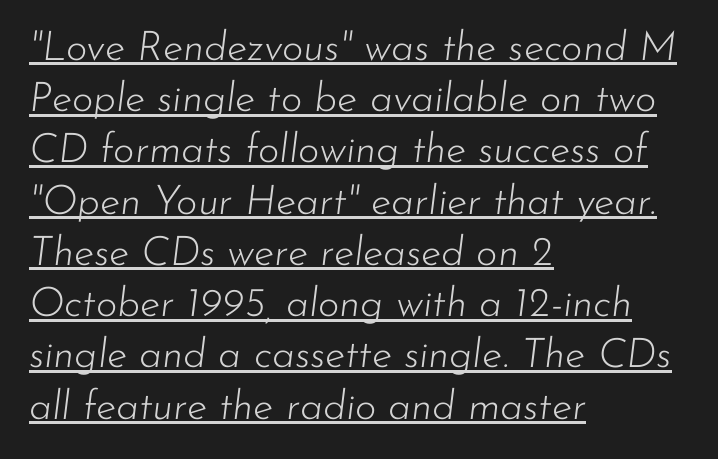
Q: Is the text bold? A: No.
Q: Is the text italic (slanted)? A: Yes, it leans right by about 7 degrees.
Q: Is the text underlined? A: Yes.
Q: How is the paragraph aligned? A: Left-aligned.
Q: Is the spacing between letters normal or unusually wide? A: Normal.
Q: Is the spacing between lines tight, normal or loose? A: Normal.
Q: Width (condensed, normal, or wide)? A: Normal.
Q: Stroke contrast? A: Low.
Q: x-height? A: Small.
Q: Monospaced? A: No.
